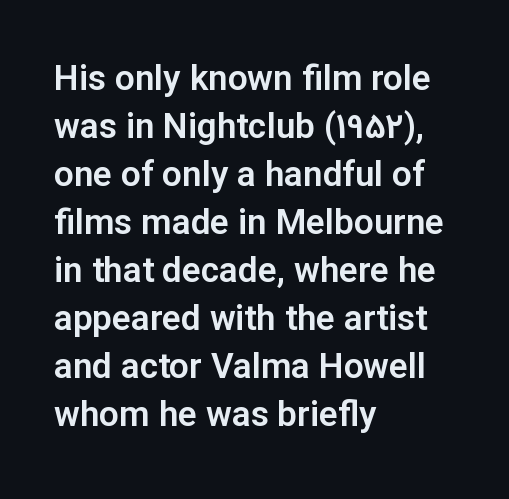
When letters stand straight like this, we call the style roman or upright. The leading is moderate, giving the passage an even texture. A typesetter would call this proportional, since set widths differ per character. Check where the strokes stop: nothing finishes them off — pure sans. The letterforms sit shoulder to shoulder at normal distance. The specimen omits any rule beneath the text block's lines.
